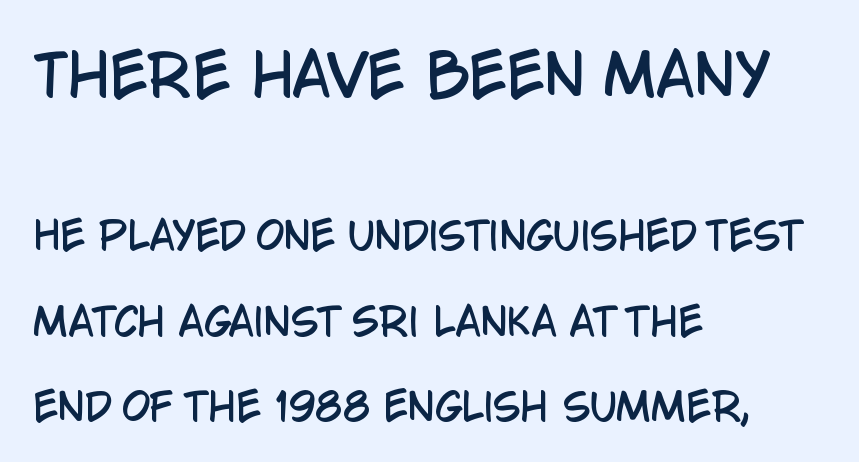
Rule under the text: the space is simply empty. This sample uses an upright cut, with every glyph sitting square on the baseline. This rendering employs a face without finishing strokes, i.e., a sans-serif. The letters in the upper block stand taller than those in the block below. The type is set solid horizontally, with unmodified tracking. These lines are rendered in a variable-pitch font.
